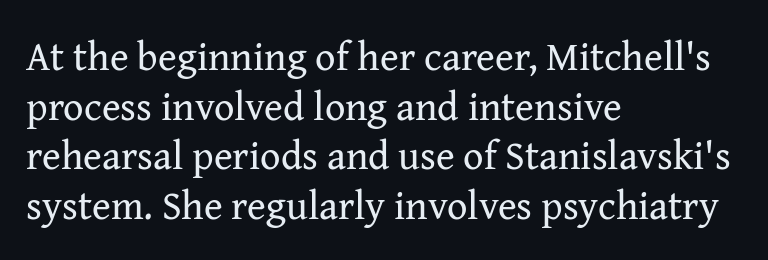
The image shows 40 px regular-weight serif type, upright; set left-aligned, line spacing 1.24x, normal letter spacing, not underlined; medium stroke contrast and a medium x-height.
